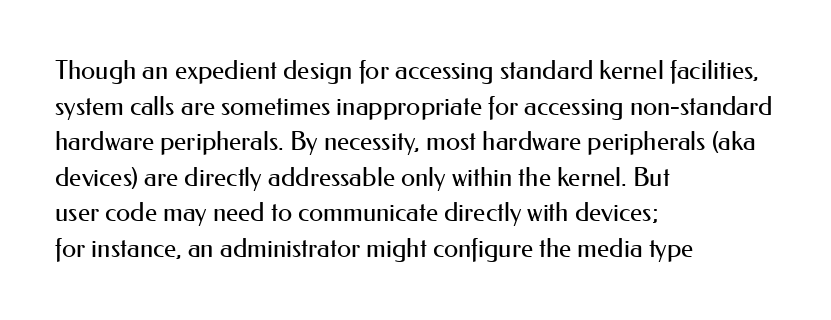
Q: Is the text bold? A: No.
Q: Is the text italic (slanted)? A: No, it is upright.
Q: Is the text underlined? A: No.
Q: How is the paragraph aligned? A: Left-aligned.
Q: Is the spacing between letters normal or unusually wide? A: Normal.
Q: Is the spacing between lines tight, normal or loose? A: Normal.
